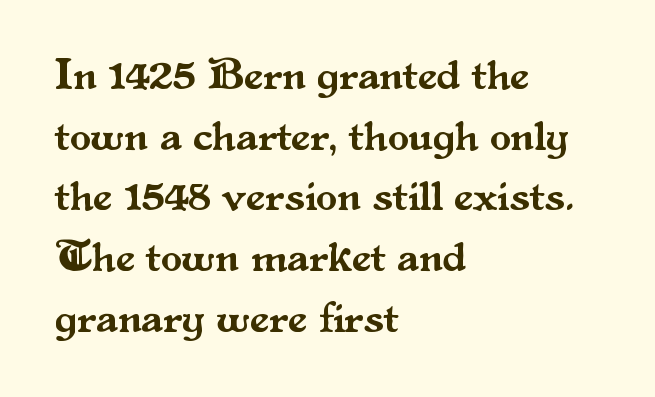
Underlining? Definitely not there. The face used here is seriffed, in the tradition of book romans. Do the letters lean? They stand straight. These lines keep a tight, regular rhythm from letter to letter. Short and long lines alike share a common starting point at left. Whoever set this chose a conventional vertical rhythm.
